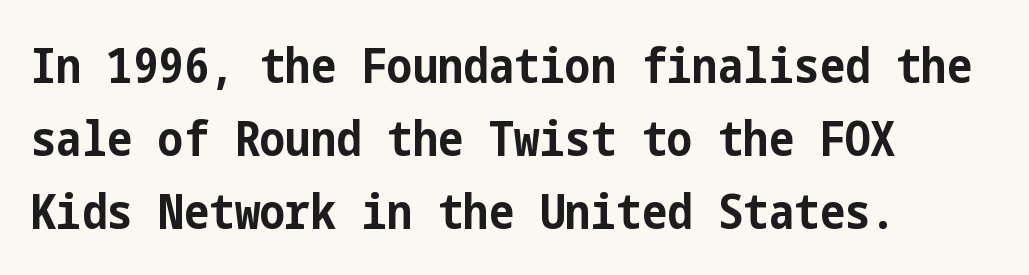
The image shows 48 px bold, condensed sans-serif type, upright; set left-aligned, normal line spacing (1.52x), normal letter spacing, not underlined; low stroke contrast and a medium x-height.
